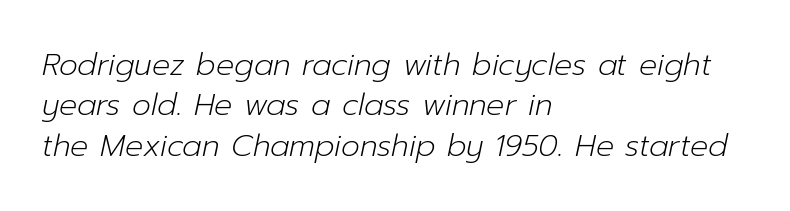
The image shows 30 px light type, italic (leaning right); set left-aligned, normal line spacing (1.35x), normal letter spacing, not underlined; low stroke contrast and a medium x-height.
